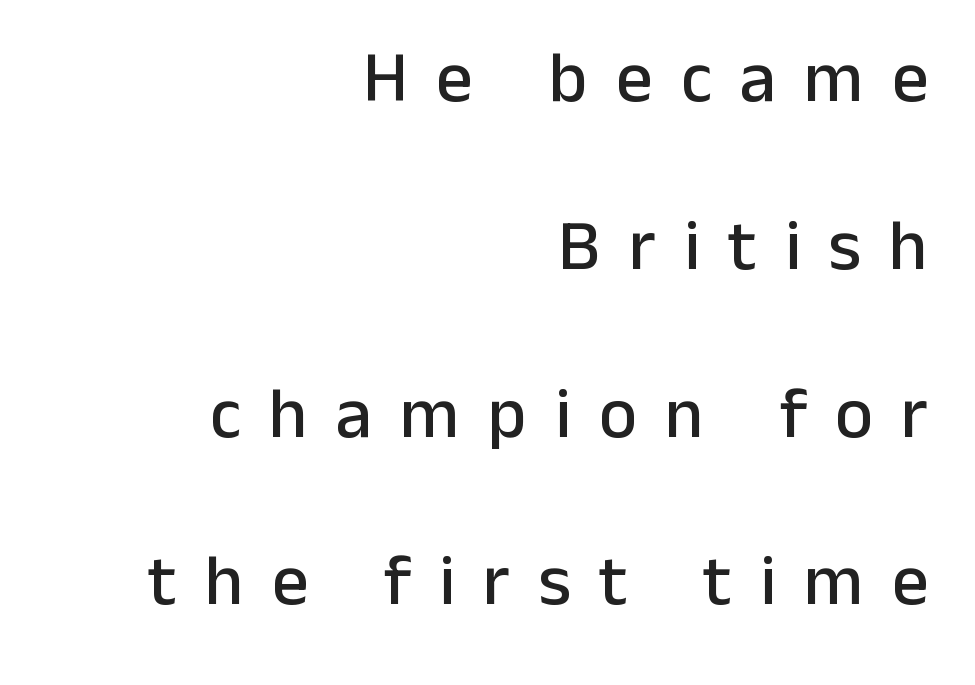
Q: Is the text italic (slanted)? A: No, it is upright.
Q: Is the typeface a serif or a sans-serif typeface? A: Sans-serif.
Q: Is the text underlined? A: No.
Q: How is the paragraph aligned? A: Right-aligned.
Q: Is the spacing between letters normal or unusually wide? A: Unusually wide.
Q: Is the spacing between lines tight, normal or loose? A: Loose.
Q: Width (condensed, normal, or wide)? A: Normal.
Q: Stroke contrast? A: Low.
Q: x-height? A: Medium.
Q: Monospaced? A: No.
